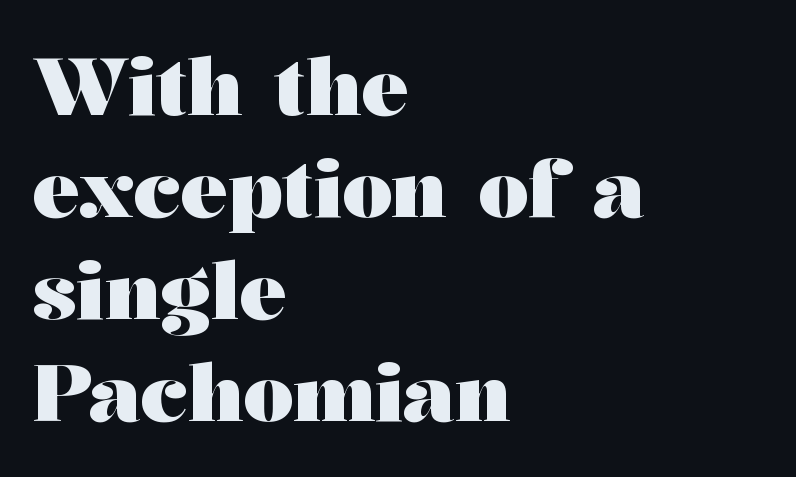
The image shows 79 px heavy, wide serif type, upright; set left-aligned, normal line spacing (1.29x), normal letter spacing, not underlined; medium stroke contrast and a medium x-height.
